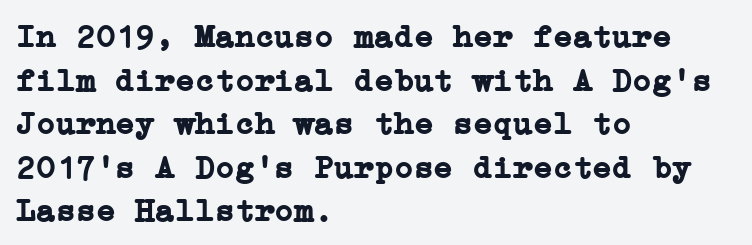
The image shows 33 px semibold serif type, upright; set left-aligned, normal line spacing (1.32x), normal letter spacing, not underlined; low stroke contrast and a medium x-height.
